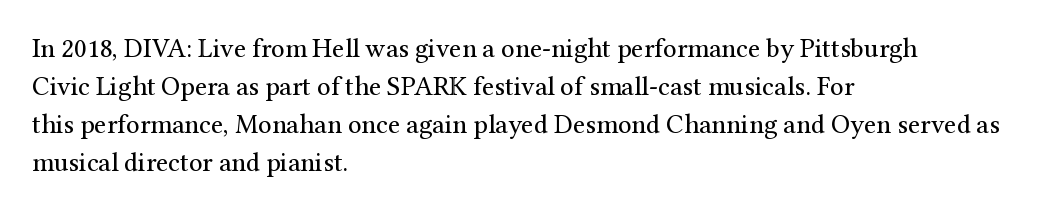
Q: Is the text bold? A: No.
Q: Is the text italic (slanted)? A: No, it is upright.
Q: Is the text underlined? A: No.
Q: How is the paragraph aligned? A: Left-aligned.
Q: Is the spacing between letters normal or unusually wide? A: Normal.
Q: Is the spacing between lines tight, normal or loose? A: Normal.
